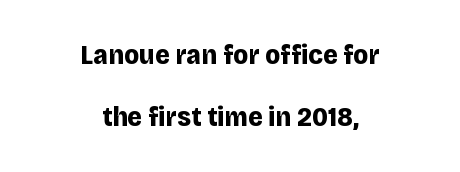
The image shows 28 px bold sans-serif type, upright; set centered, loose line spacing (2.23x), normal letter spacing, not underlined; low stroke contrast and a large x-height.
